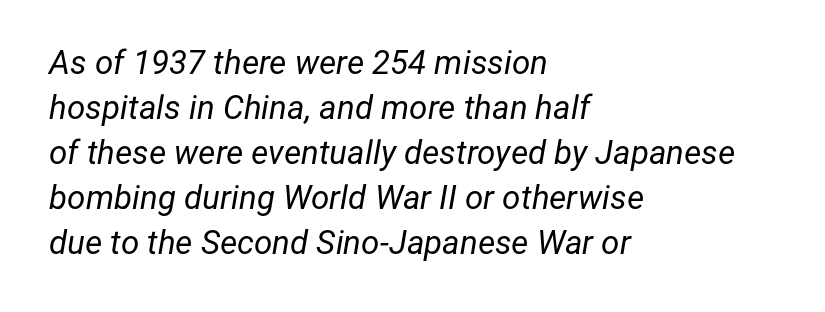
Posture: slanted. The passage shown is not bold in any degree. Bare-footed words on every line. Summary of vertical rhythm: regular, with standard interline spacing. Default kerning and tracking; the words read as compact shapes.
